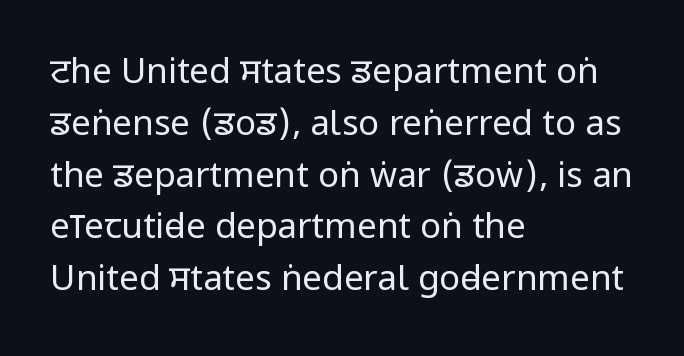
Q: Is the text bold? A: No.
Q: Is the text italic (slanted)? A: No, it is upright.
Q: Is the typeface a serif or a sans-serif typeface? A: Sans-serif.
Q: Is the text underlined? A: No.
Q: How is the paragraph aligned? A: Left-aligned.
Q: Is the spacing between letters normal or unusually wide? A: Normal.
Q: Is the spacing between lines tight, normal or loose? A: Normal.
Q: Width (condensed, normal, or wide)? A: Condensed.
Q: Stroke contrast? A: Low.
Q: x-height? A: Large.
Q: Monospaced? A: No.
